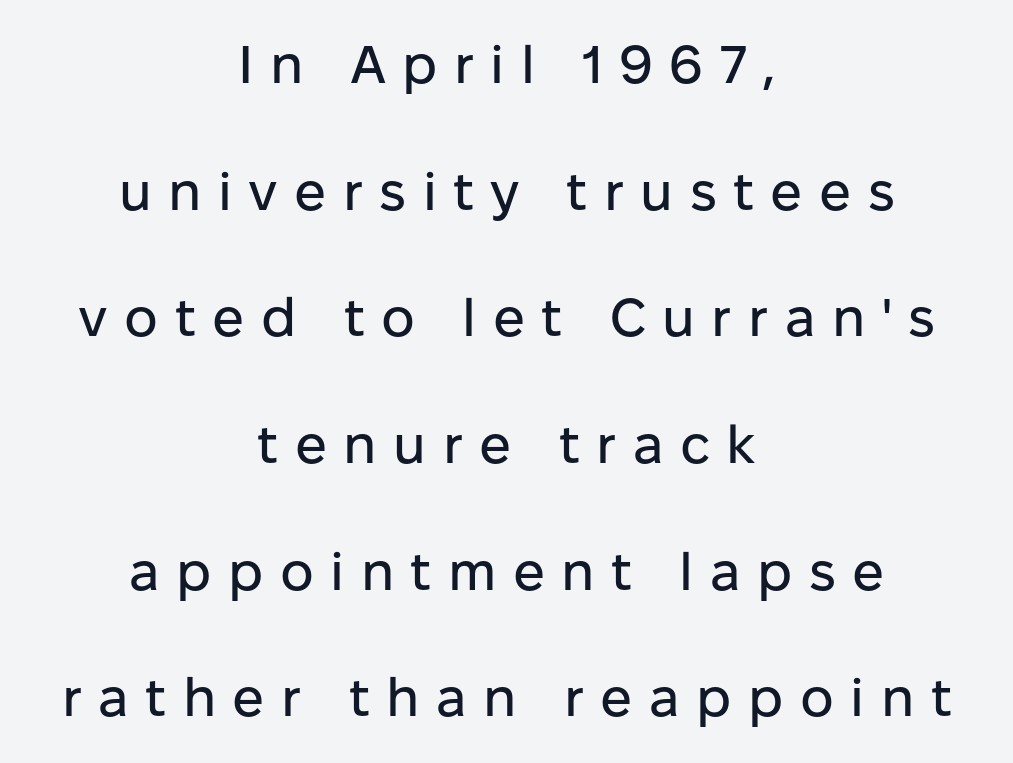
Q: Is the text italic (slanted)? A: No, it is upright.
Q: Is the typeface a serif or a sans-serif typeface? A: Sans-serif.
Q: Is the text underlined? A: No.
Q: How is the paragraph aligned? A: Centered.
Q: Is the spacing between letters normal or unusually wide? A: Unusually wide.
Q: Is the spacing between lines tight, normal or loose? A: Loose.
Q: Width (condensed, normal, or wide)? A: Normal.
Q: Stroke contrast? A: Low.
Q: x-height? A: Medium.
Q: Monospaced? A: No.
